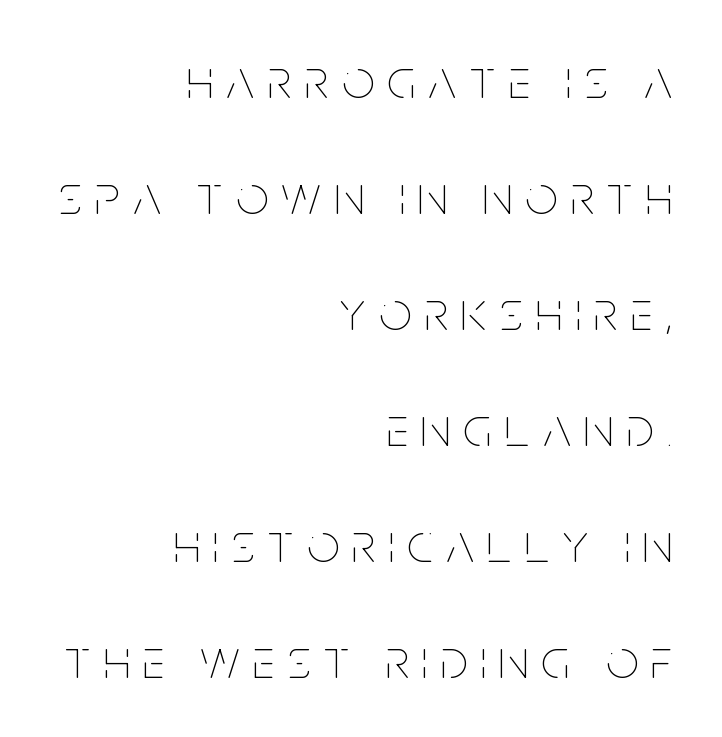
Q: Is the text bold? A: No.
Q: Is the text italic (slanted)? A: No, it is upright.
Q: Is the text underlined? A: No.
Q: How is the paragraph aligned? A: Right-aligned.
Q: Is the spacing between letters normal or unusually wide? A: Unusually wide.
Q: Is the spacing between lines tight, normal or loose? A: Loose.
Q: Width (condensed, normal, or wide)? A: Condensed.
Q: Stroke contrast? A: Low.
Q: x-height? A: Large.
Q: Monospaced? A: No.
